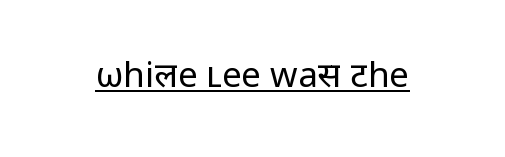
This sample uses an upright cut, with every glyph sitting square on the baseline. Do the characters align in a grid? No, the font is proportional. This is sans-serif lettering, the kind often seen on screens and signage. The type is set solid horizontally, with unmodified tracking. The cut favours lightness, reaching ordinary text weight at its darkest.
